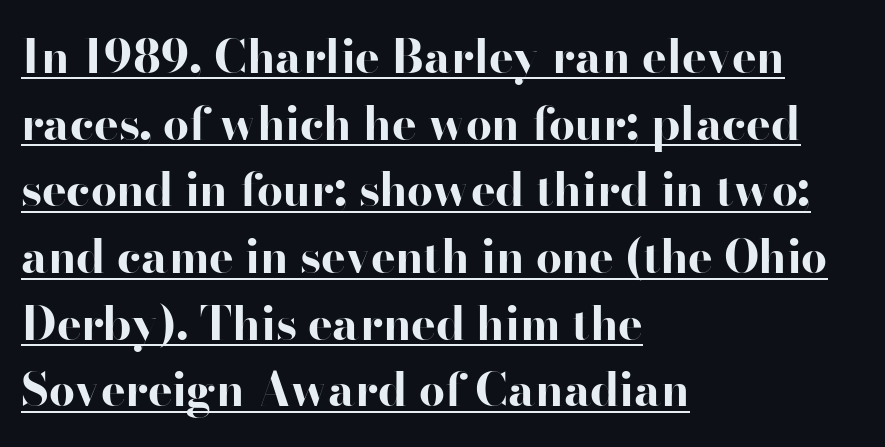
Q: Is the text bold? A: Yes.
Q: Is the text italic (slanted)? A: No, it is upright.
Q: Is the typeface a serif or a sans-serif typeface? A: Sans-serif.
Q: Is the text underlined? A: Yes.
Q: How is the paragraph aligned? A: Left-aligned.
Q: Is the spacing between letters normal or unusually wide? A: Normal.
Q: Is the spacing between lines tight, normal or loose? A: Normal.
Q: Width (condensed, normal, or wide)? A: Wide.
Q: Stroke contrast? A: High.
Q: x-height? A: Small.
Q: Monospaced? A: No.
